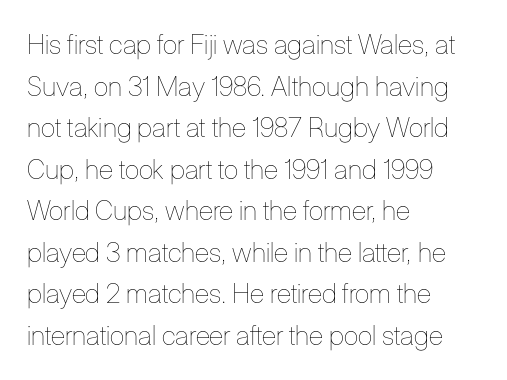
The image shows 27 px text type, upright; set left-aligned, normal line spacing (1.54x), normal letter spacing, not underlined.
